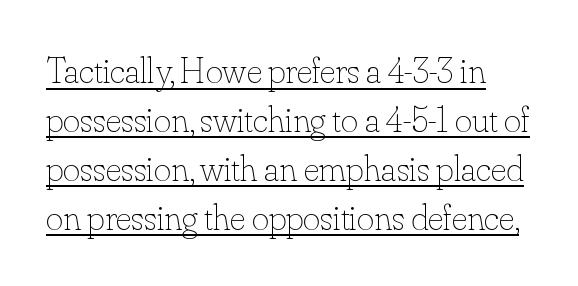
{"italic": "no", "bold": "no", "weight": "thin", "width": "normal", "stroke_contrast": "low", "x_height": "small", "monospaced": "no", "underline": "yes", "line_spacing": "normal", "line_spacing_ratio": 1.32, "letter_spacing": "normal", "letter_spacing_em": 0.0, "glyph_px": 37}
